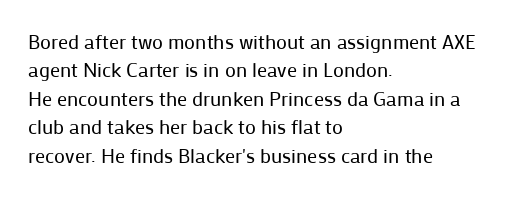
Q: Is the text bold? A: No.
Q: Is the text italic (slanted)? A: No, it is upright.
Q: Is the text underlined? A: No.
Q: How is the paragraph aligned? A: Left-aligned.
Q: Is the spacing between letters normal or unusually wide? A: Normal.
Q: Is the spacing between lines tight, normal or loose? A: Normal.
